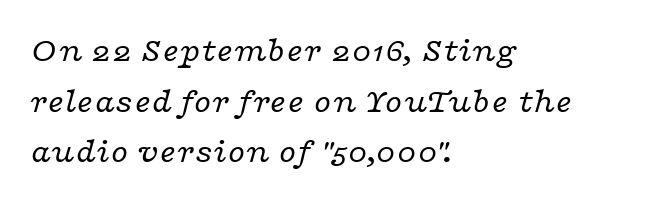
Q: Is the text bold? A: No.
Q: Is the text italic (slanted)? A: Yes, it leans right by about 16 degrees.
Q: Is the typeface a serif or a sans-serif typeface? A: Serif.
Q: Is the text underlined? A: No.
Q: How is the paragraph aligned? A: Left-aligned.
Q: Is the spacing between letters normal or unusually wide? A: Normal.
Q: Is the spacing between lines tight, normal or loose? A: Normal.
Q: Width (condensed, normal, or wide)? A: Wide.
Q: Stroke contrast? A: Low.
Q: x-height? A: Medium.
Q: Monospaced? A: No.
